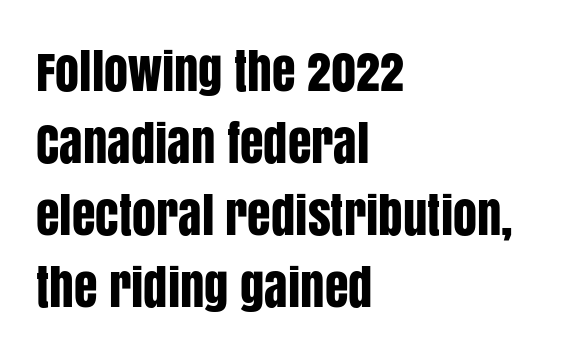
{"serif": "no", "italic": "no", "width": "condensed", "stroke_contrast": "low", "x_height": "large", "monospaced": "no", "underline": "no", "align": "left", "line_spacing": "normal", "line_spacing_ratio": 1.5, "letter_spacing": "normal", "letter_spacing_em": 0.0, "glyph_px": 48}
